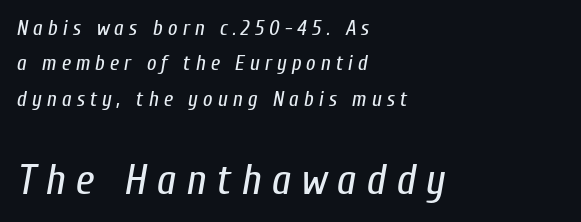
This rendering widens character spacing well past its baseline value. Is the type heavy? It reads as light-to-regular instead. Regular leading. Note the varied advance widths — an 'i' is clearly narrower than an 'm'. Scale increases going downward across the two blocks.
